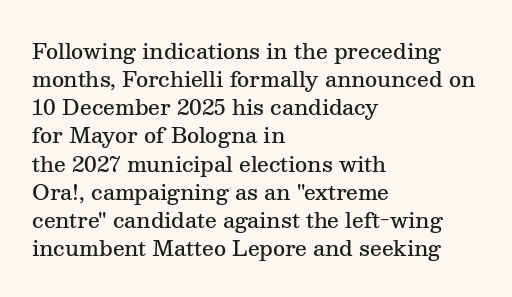
The image shows 21 px text type, upright; set left-aligned, normal line spacing (1.34x), normal letter spacing, not underlined.
